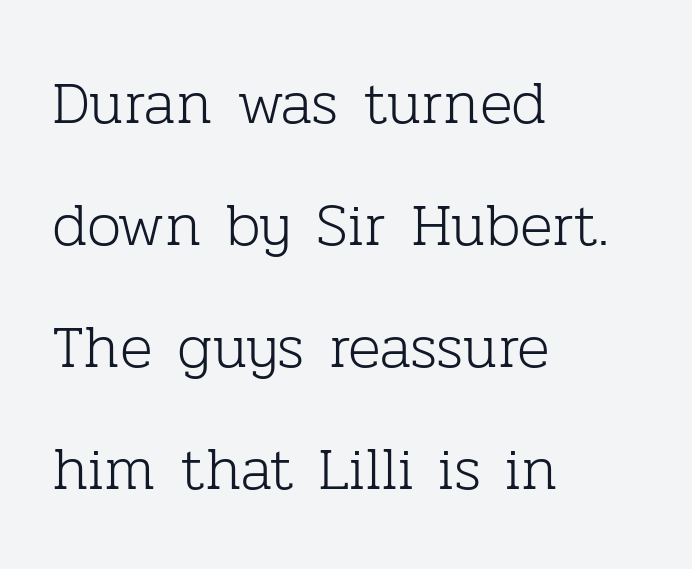
Q: Is the text bold? A: No.
Q: Is the text italic (slanted)? A: No, it is upright.
Q: Is the typeface a serif or a sans-serif typeface? A: Serif.
Q: Is the text underlined? A: No.
Q: How is the paragraph aligned? A: Left-aligned.
Q: Is the spacing between letters normal or unusually wide? A: Normal.
Q: Is the spacing between lines tight, normal or loose? A: Loose.
Q: Width (condensed, normal, or wide)? A: Normal.
Q: Stroke contrast? A: Low.
Q: x-height? A: Medium.
Q: Monospaced? A: No.
